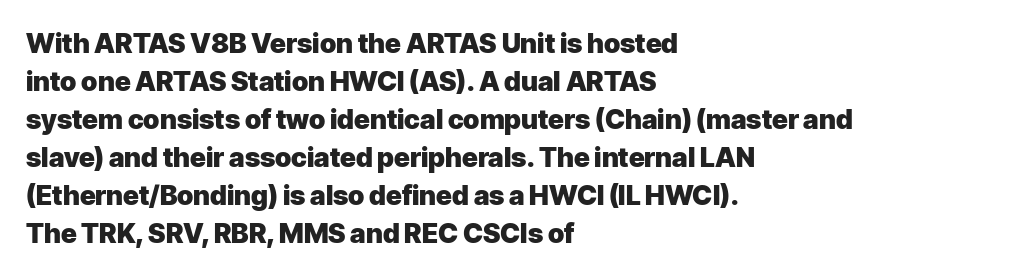
The image shows 27 px bold type, upright; set left-aligned, normal line spacing (1.41x), normal letter spacing, not underlined.
